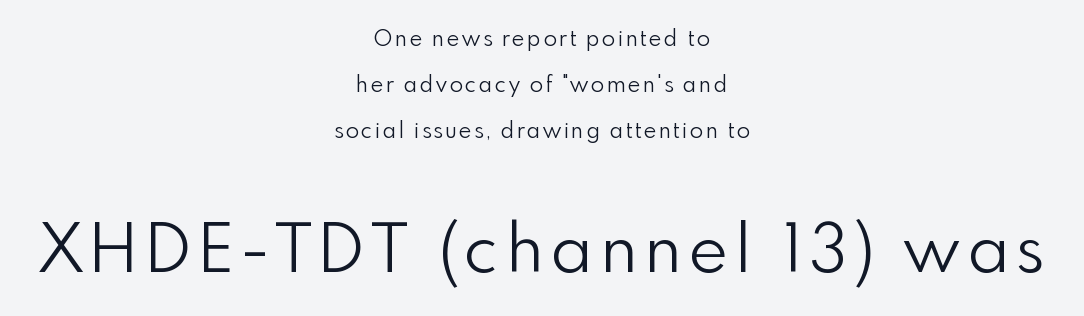
Q: Is the text bold? A: No.
Q: Is the text italic (slanted)? A: No, it is upright.
Q: Is the typeface a serif or a sans-serif typeface? A: Sans-serif.
Q: Is the text underlined? A: No.
Q: How is the paragraph aligned? A: Centered.
Q: Is the spacing between lines tight, normal or loose? A: Loose.
Q: Which block of text is set in a larger size, the first (top) or the second (bottom)? A: The second (bottom) one.
Q: Width (condensed, normal, or wide)? A: Normal.
Q: Stroke contrast? A: Low.
Q: x-height? A: Small.
Q: Monospaced? A: No.
